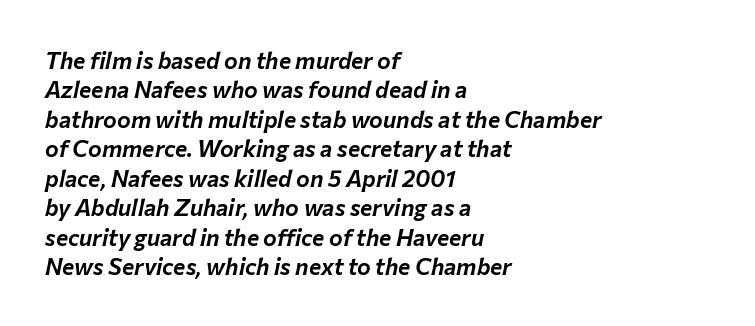
Glance below the letters and you will spot only blank space. All the whitespace from short lines collects on the right. Notice how descenders clear the ascenders below comfortably — that's standard leading. Observe the ordinary spacing: letters are neighbours, not strangers.
